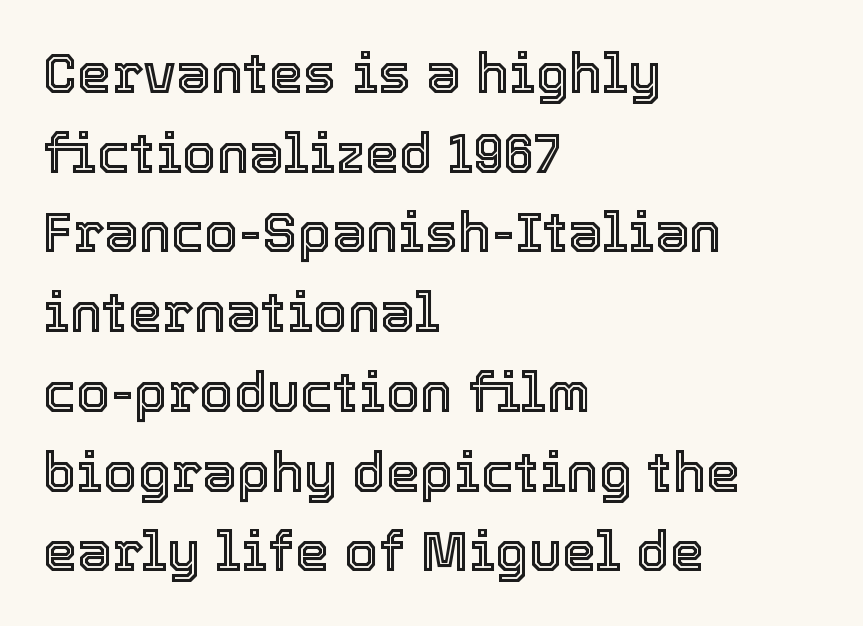
A bare baseline throughout the passage. Nothing unusual about the tracking: characters are spaced as the font intends. Posture: upright roman. Where is the straight margin? On the left. Spacing verdict: proportional, widths tailored to each character. Each new line begins a customary step beneath the previous one.
